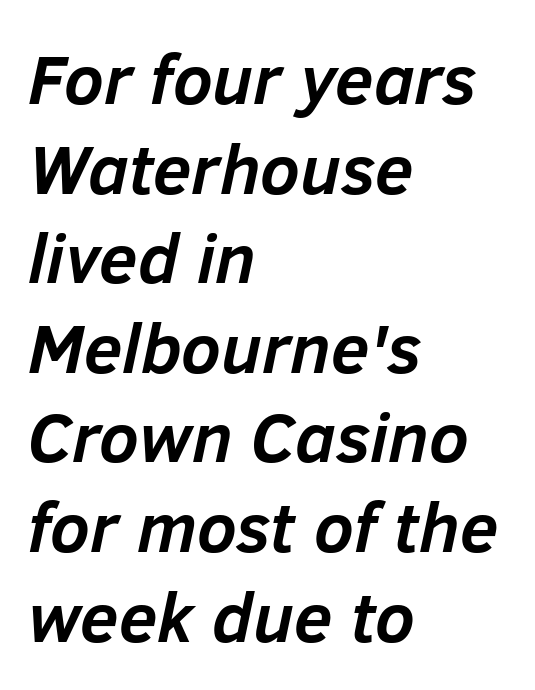
Q: Is the text bold? A: Yes.
Q: Is the text italic (slanted)? A: Yes, it leans right by about 12 degrees.
Q: Is the text underlined? A: No.
Q: How is the paragraph aligned? A: Left-aligned.
Q: Is the spacing between letters normal or unusually wide? A: Normal.
Q: Is the spacing between lines tight, normal or loose? A: Normal.
Q: Width (condensed, normal, or wide)? A: Normal.
Q: Stroke contrast? A: Low.
Q: x-height? A: Medium.
Q: Monospaced? A: No.
